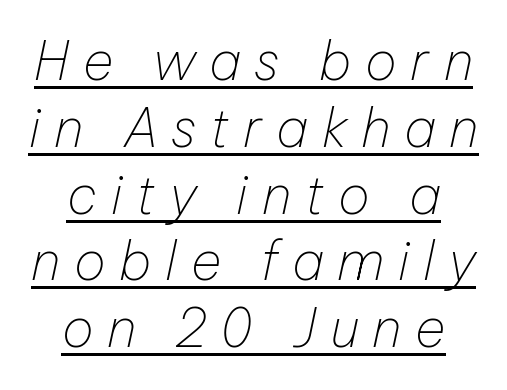
The rendering uses natural spacing where letterforms have individual widths. Casual observation: everything's sitting right in the middle. No heavy texture on the line: the type isn't bold. Tracking value appears strongly positive — letters spread wide.
